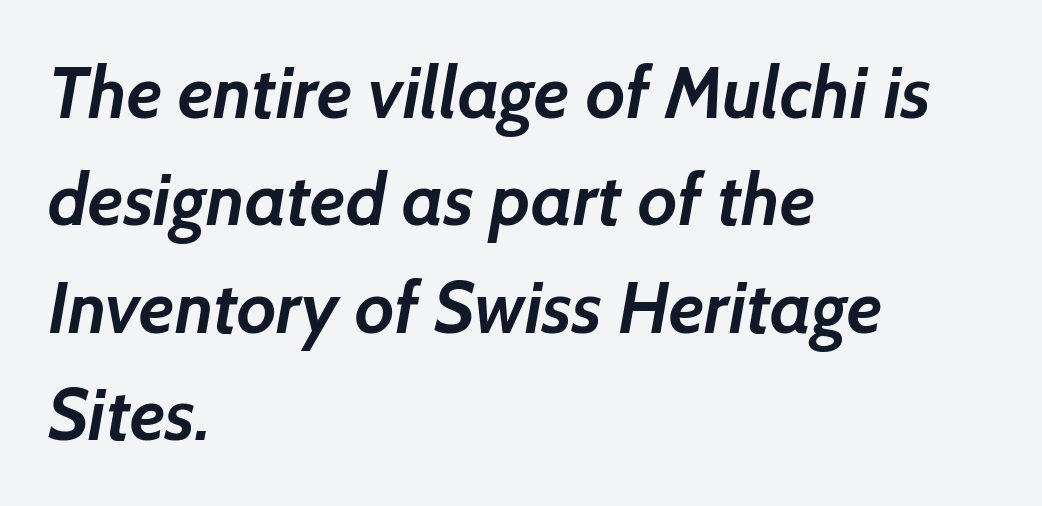
{"serif": "no", "bold": "yes", "weight": "semibold", "width": "normal", "stroke_contrast": "low", "x_height": "medium", "monospaced": "no", "underline": "no", "align": "left", "line_spacing": "normal", "line_spacing_ratio": 1.49, "letter_spacing": "normal", "letter_spacing_em": 0.0, "glyph_px": 72}
